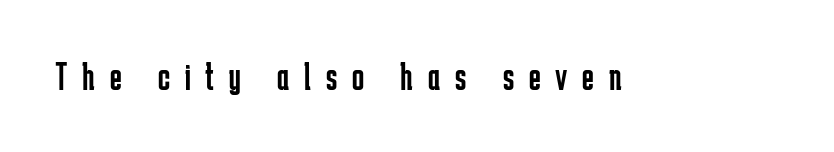
{"serif": "no", "italic": "no", "bold": "no", "weight": "regular", "width": "condensed", "stroke_contrast": "low", "x_height": "medium", "monospaced": "no", "underline": "no", "letter_spacing": "wide", "letter_spacing_em": 0.37, "glyph_px": 40}
